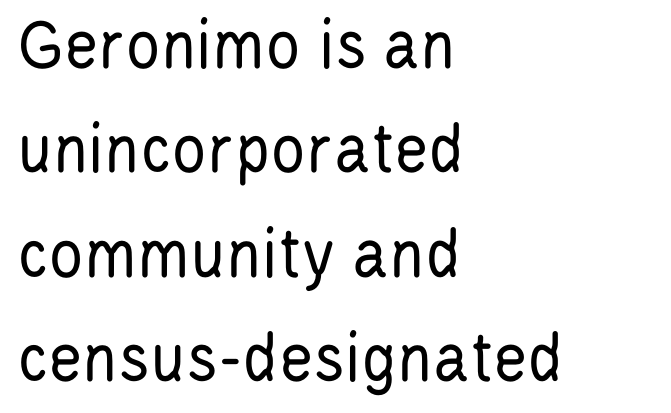
{"serif": "no", "italic": "no", "bold": "no", "weight": "regular", "width": "condensed", "stroke_contrast": "low", "x_height": "large", "monospaced": "no", "underline": "no", "align": "left", "line_spacing": "normal", "line_spacing_ratio": 1.43, "letter_spacing": "normal", "letter_spacing_em": 0.0, "glyph_px": 73}
